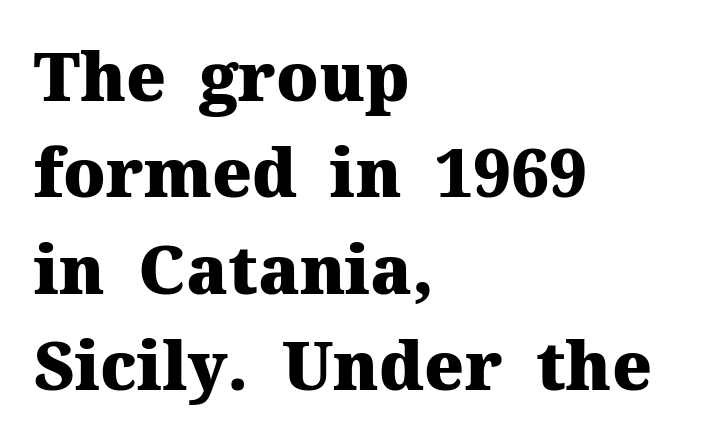
Q: Is the text bold? A: Yes.
Q: Is the text italic (slanted)? A: No, it is upright.
Q: Is the typeface a serif or a sans-serif typeface? A: Serif.
Q: Is the text underlined? A: No.
Q: How is the paragraph aligned? A: Left-aligned.
Q: Is the spacing between letters normal or unusually wide? A: Normal.
Q: Is the spacing between lines tight, normal or loose? A: Normal.
Q: Width (condensed, normal, or wide)? A: Normal.
Q: Stroke contrast? A: Medium.
Q: x-height? A: Medium.
Q: Monospaced? A: No.
